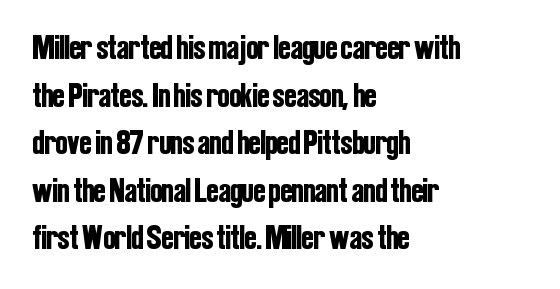
{"serif": "no", "italic": "no", "width": "condensed", "stroke_contrast": "low", "x_height": "medium", "monospaced": "no", "underline": "no", "align": "left", "line_spacing": "normal", "line_spacing_ratio": 1.36, "letter_spacing": "normal", "letter_spacing_em": 0.0, "glyph_px": 35}
